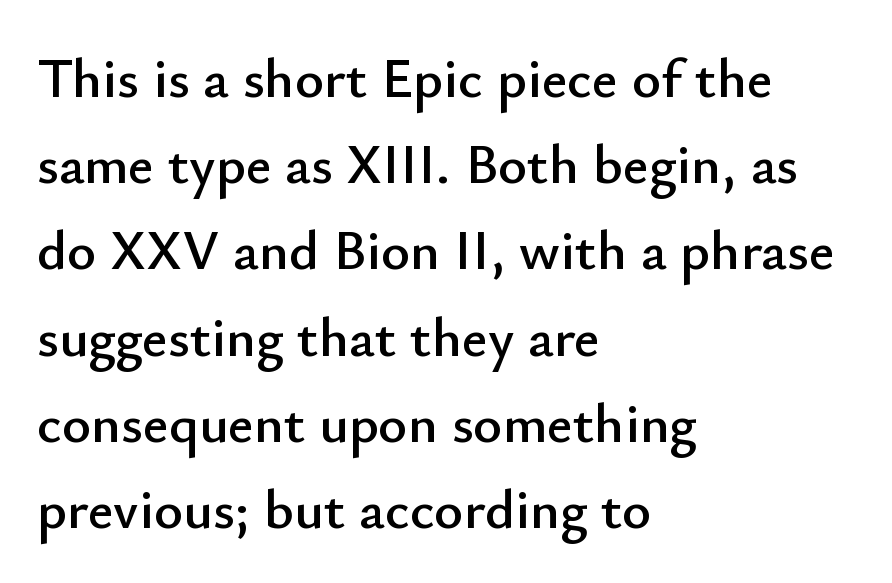
{"serif": "no", "italic": "no", "width": "normal", "stroke_contrast": "low", "x_height": "small", "monospaced": "no", "underline": "no", "align": "left", "line_spacing": "normal", "line_spacing_ratio": 1.54, "letter_spacing": "normal", "letter_spacing_em": 0.0, "glyph_px": 56}
